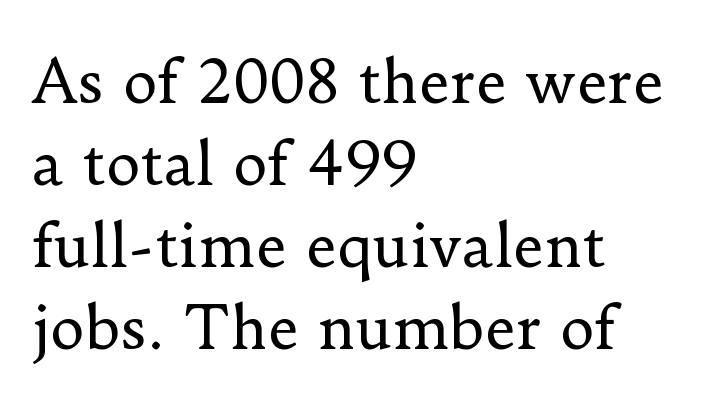
Honestly, the row spacing looks completely unremarkable. Rendered with straight, roman letterforms. Only glyphs here, with clear space below each row. Stems and bowls with no extra thickness — not bold. The compositor pushed each line to the left boundary.
